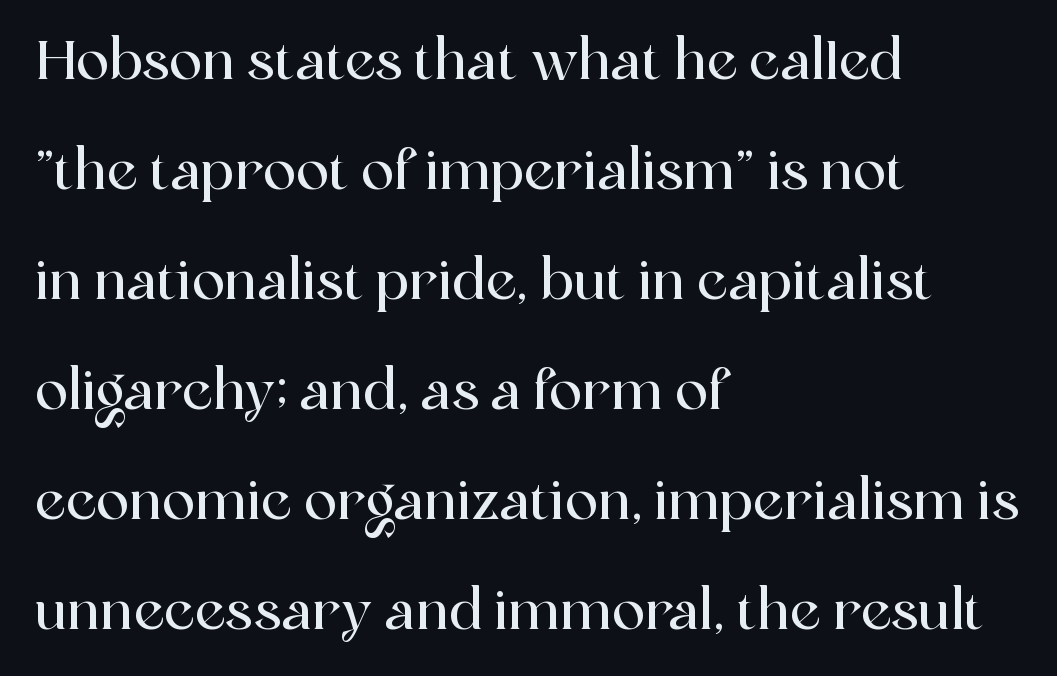
Q: Is the text italic (slanted)? A: No, it is upright.
Q: Is the typeface a serif or a sans-serif typeface? A: Serif.
Q: Is the text underlined? A: No.
Q: How is the paragraph aligned? A: Left-aligned.
Q: Is the spacing between letters normal or unusually wide? A: Normal.
Q: Is the spacing between lines tight, normal or loose? A: Loose.
Q: Width (condensed, normal, or wide)? A: Normal.
Q: x-height? A: Medium.
Q: Monospaced? A: No.
